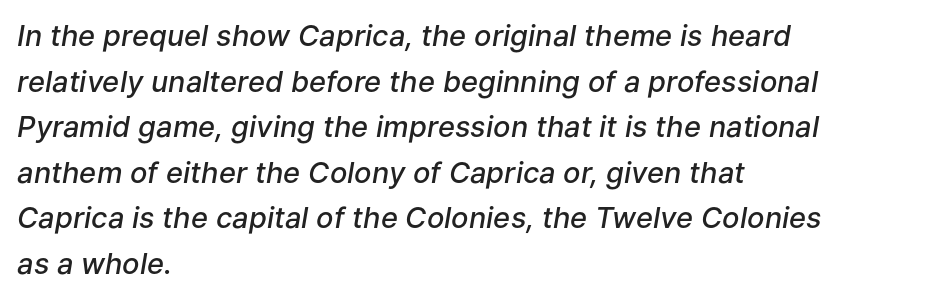
Q: Is the text bold? A: Semi-bold.
Q: Is the text italic (slanted)? A: Yes, it leans right by about 9 degrees.
Q: Is the text underlined? A: No.
Q: How is the paragraph aligned? A: Left-aligned.
Q: Is the spacing between letters normal or unusually wide? A: Normal.
Q: Is the spacing between lines tight, normal or loose? A: Normal.
Q: Width (condensed, normal, or wide)? A: Normal.
Q: Stroke contrast? A: Low.
Q: x-height? A: Medium.
Q: Monospaced? A: No.
